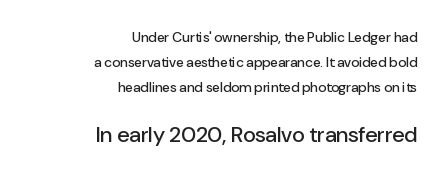
Only glyphs here, with clear space below each row. The compositor pushed each line to the right boundary. Caption: standard tracking, unaltered. The designer gave the closing block more size than the opening block. Tall strokes in this sample are plumb rather than angled.
